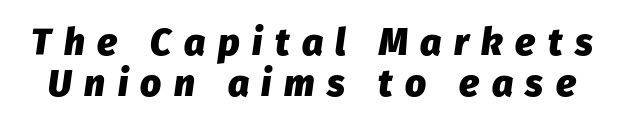
{"italic": "yes", "lean": "right", "slant_degrees": 8, "bold": "yes", "weight": "heavy", "width": "normal", "stroke_contrast": "low", "x_height": "medium", "monospaced": "no", "underline": "no", "line_spacing": "tight", "line_spacing_ratio": 1.11, "letter_spacing": "wide", "letter_spacing_em": 0.34, "glyph_px": 37}
